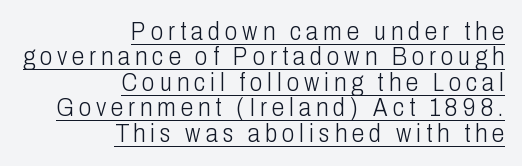
{"italic": "no", "bold": "no", "underline": "yes", "align": "right", "line_spacing": "tight", "line_spacing_ratio": 1.02, "letter_spacing": "wide", "letter_spacing_em": 0.2, "glyph_px": 25}
